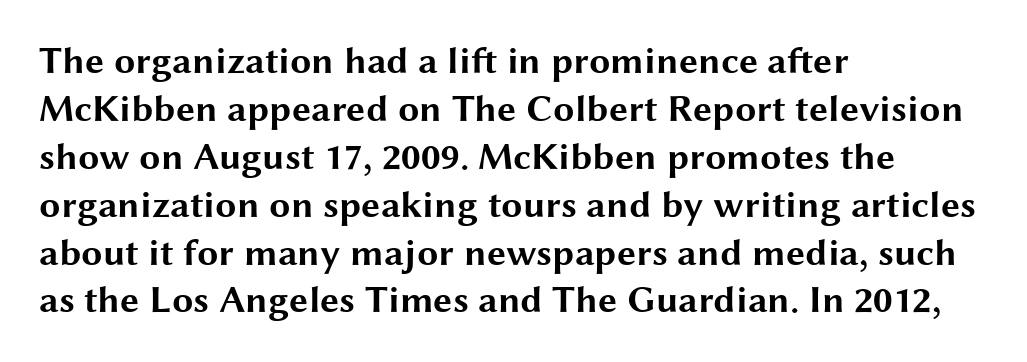
The image shows 38 px bold, wide sans-serif type, upright; set left-aligned, normal line spacing (1.26x), normal letter spacing, not underlined; medium stroke contrast and a medium x-height.
